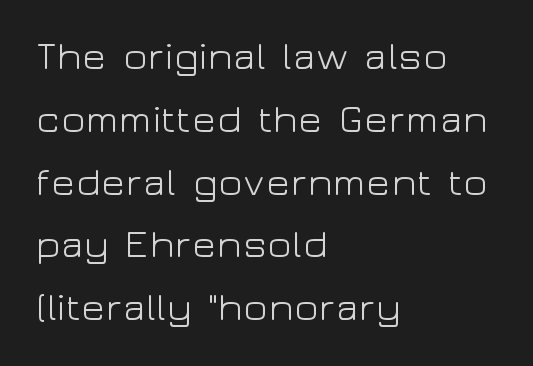
{"serif": "no", "italic": "no", "bold": "no", "weight": "light", "width": "wide", "stroke_contrast": "low", "x_height": "medium", "monospaced": "no", "underline": "no", "align": "left", "line_spacing": "normal", "line_spacing_ratio": 1.57, "letter_spacing": "normal", "letter_spacing_em": 0.0, "glyph_px": 40}
